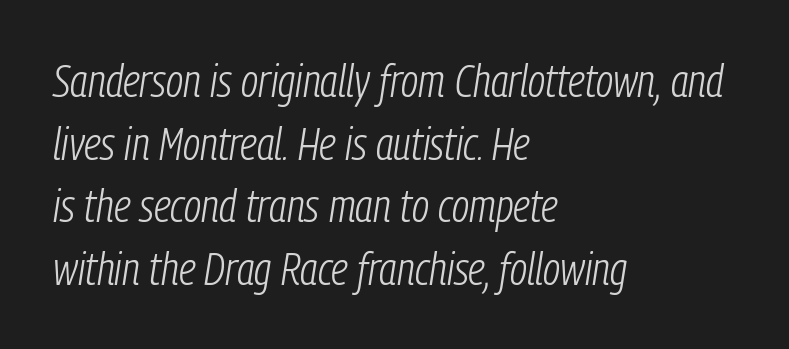
Q: Is the text bold? A: No.
Q: Is the text italic (slanted)? A: Yes, it leans right by about 9 degrees.
Q: Is the text underlined? A: No.
Q: How is the paragraph aligned? A: Left-aligned.
Q: Is the spacing between letters normal or unusually wide? A: Normal.
Q: Is the spacing between lines tight, normal or loose? A: Normal.
Q: Width (condensed, normal, or wide)? A: Condensed.
Q: Stroke contrast? A: Low.
Q: x-height? A: Medium.
Q: Monospaced? A: No.
